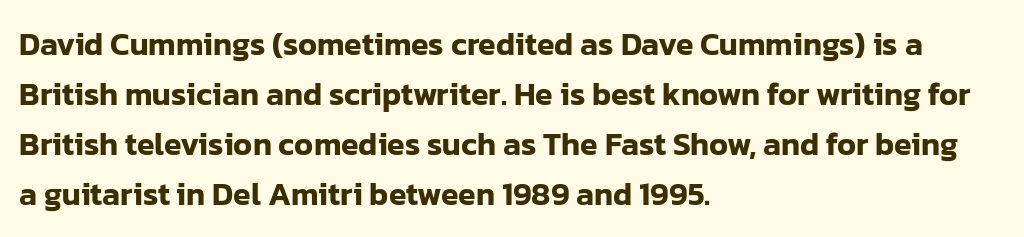
The tracking reads as untouched default to a designer's eye. This is the regular roman posture of the typeface. Do the characters align in a grid? No, the font is proportional. Line spacing here is normal. Visually the block forms a straight wall on the left and a jagged coastline on the right.
